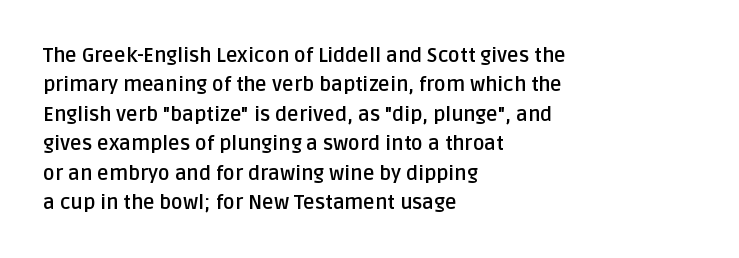
Emphasis by weight is at full strength: bold. The glyphs are unaccompanied by any horizontal stroke below them. Nothing unusual about the tracking: characters are spaced as the font intends. Do the letters lean? They stand straight. Every row of glyphs begins at an identical x-position on the left.
